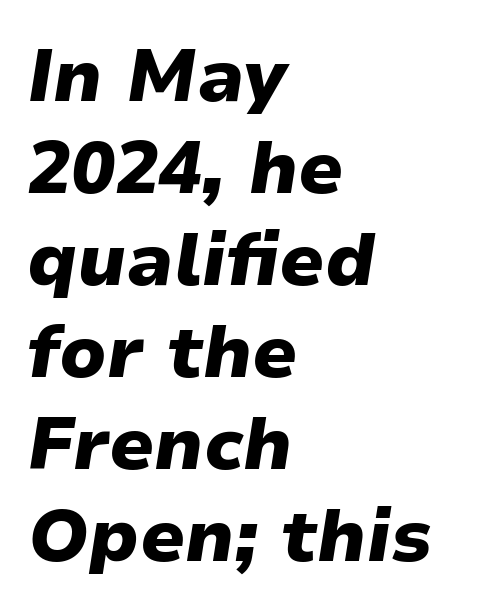
Any mark beneath the type? The region is blank. Looks like regular typesetting: each glyph gets only the width it needs. The passage shown has conventional tracking throughout. Quick note: italic. Students, observe: this is what conventionally led text looks like. Compared with an ordinary text face, these strokes are far heavier — a full bold.
